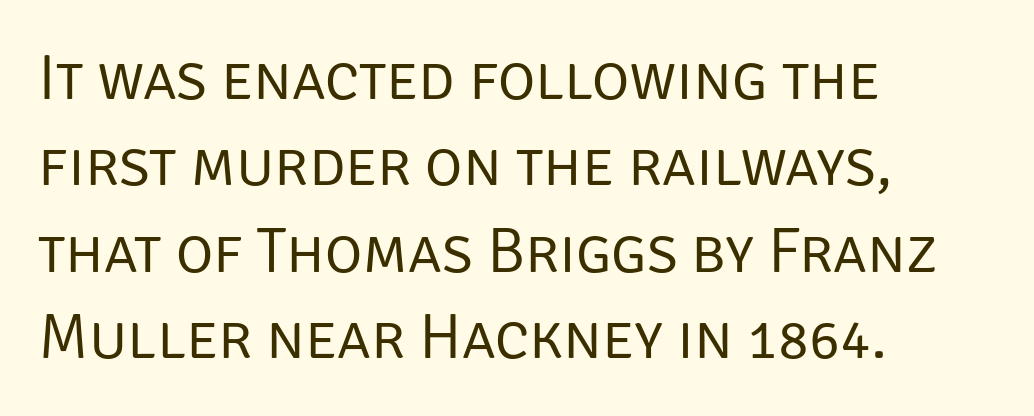
{"serif": "no", "italic": "no", "bold": "no", "weight": "regular", "width": "normal", "stroke_contrast": "low", "x_height": "large", "monospaced": "no", "underline": "no", "align": "left", "line_spacing": "normal", "line_spacing_ratio": 1.35, "letter_spacing": "normal", "letter_spacing_em": 0.0, "glyph_px": 64}
